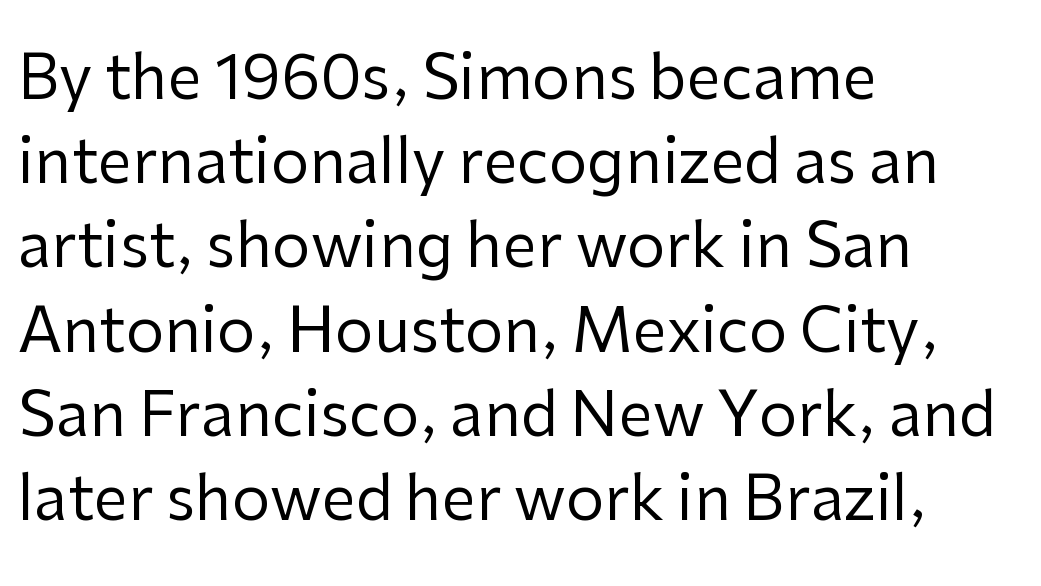
The image shows 61 px regular-weight sans-serif type, upright; set left-aligned, normal line spacing (1.38x), normal letter spacing, not underlined; low stroke contrast and a medium x-height.
